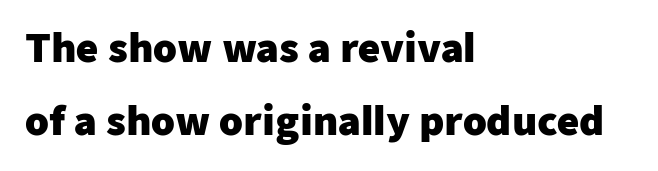
The image shows 38 px heavy sans-serif type, upright; set left-aligned, loose line spacing (1.93x), normal letter spacing, not underlined; low stroke contrast and a medium x-height.
